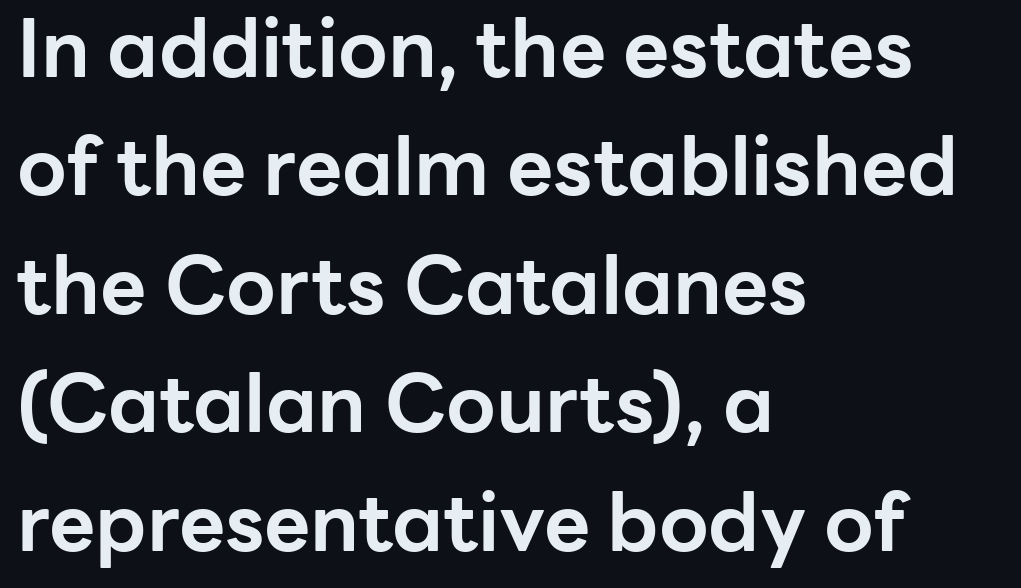
Q: Is the text bold? A: Yes.
Q: Is the text italic (slanted)? A: No, it is upright.
Q: Is the typeface a serif or a sans-serif typeface? A: Sans-serif.
Q: Is the text underlined? A: No.
Q: How is the paragraph aligned? A: Left-aligned.
Q: Is the spacing between letters normal or unusually wide? A: Normal.
Q: Is the spacing between lines tight, normal or loose? A: Normal.
Q: Width (condensed, normal, or wide)? A: Normal.
Q: Stroke contrast? A: Low.
Q: x-height? A: Medium.
Q: Monospaced? A: No.
